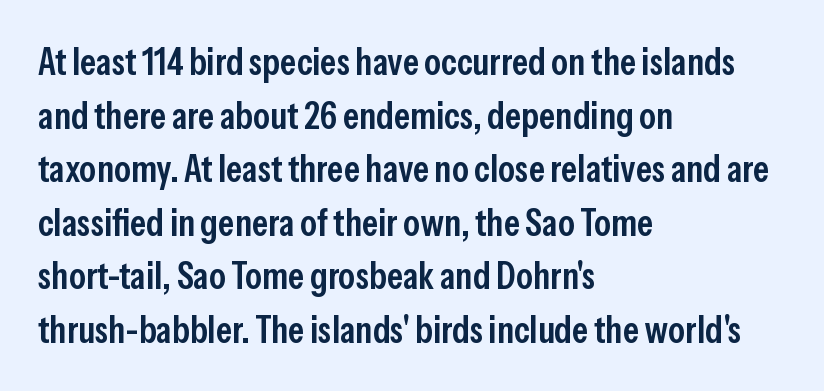
The image shows 38 px semibold, condensed sans-serif type, upright; set left-aligned, normal line spacing (1.41x), normal letter spacing, not underlined; low stroke contrast and a medium x-height.
